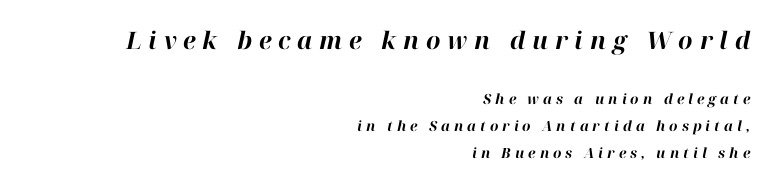
Does the weight exceed regular? Yes, all the way to bold. The tracking reads as deliberately expanded to a designer's eye. The glyphs are unaccompanied by any horizontal stroke below them. The block of text is sparse from top to bottom, with ample space between rows. Compared with ordinary roman type, these characters are visibly tilted.
